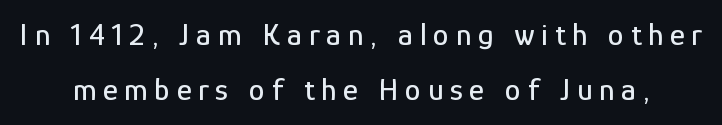
{"serif": "no", "italic": "no", "width": "condensed", "stroke_contrast": "low", "x_height": "medium", "monospaced": "no", "underline": "no", "line_spacing_ratio": 1.73, "letter_spacing": "wide", "letter_spacing_em": 0.21, "glyph_px": 32}
